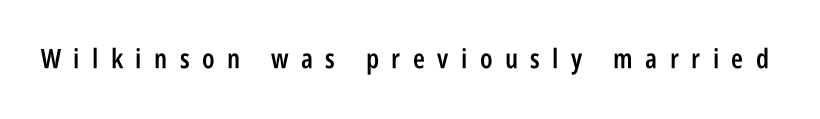
{"italic": "no", "bold": "semi", "underline": "no", "letter_spacing": "wide", "letter_spacing_em": 0.46, "glyph_px": 27}
